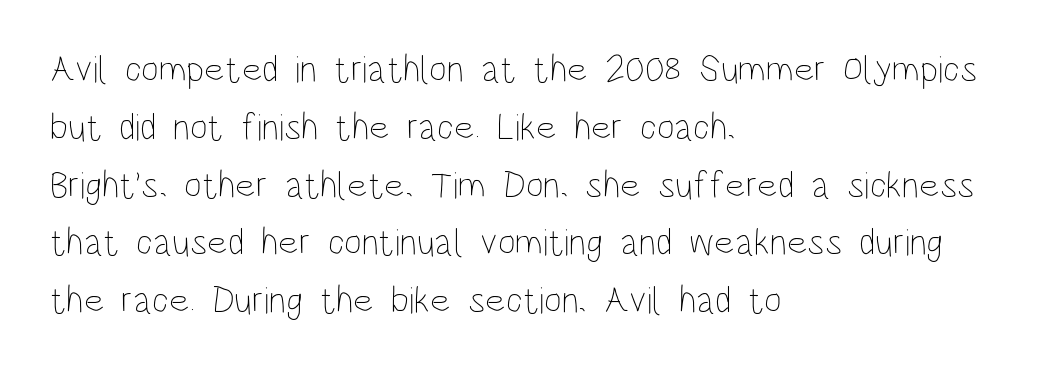
{"italic": "no", "bold": "no", "weight": "thin", "width": "condensed", "stroke_contrast": "low", "x_height": "large", "monospaced": "no", "underline": "no", "align": "left", "line_spacing": "normal", "line_spacing_ratio": 1.52, "letter_spacing": "normal", "letter_spacing_em": 0.0, "glyph_px": 38}
